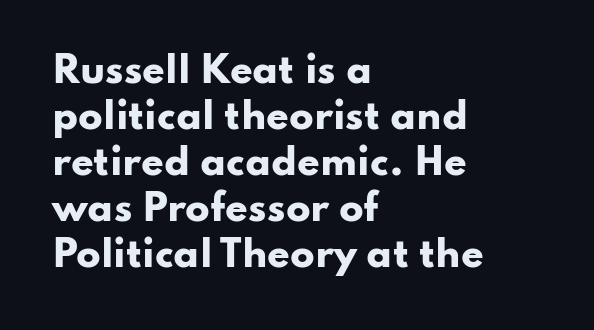
Weight: bold. No word sits above an underline. Reading down the block, your eye returns to a fixed left position each line. The face used here is rendered with its standard letterfit.
